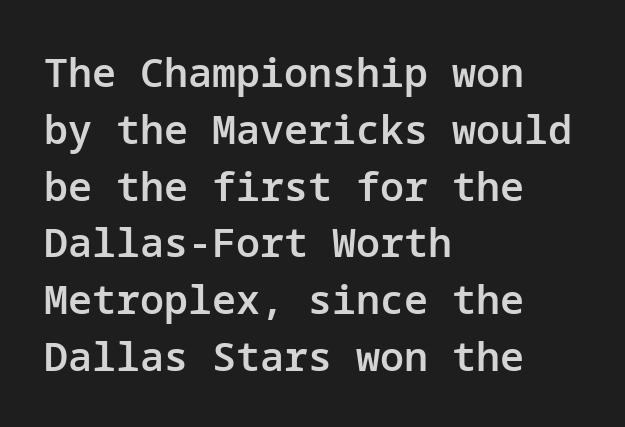
It's the straight-up-and-down kind of type. The leading is moderate, giving the passage an even texture. A bit beefed up — I'd call it semibold rather than bold. The string is rendered with underlining switched off. Does extra space separate the letters? No, they use regular spacing.
